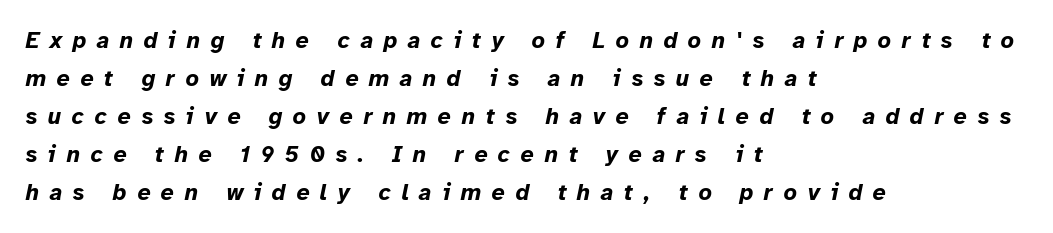
Q: Is the text bold? A: Yes.
Q: Is the text italic (slanted)? A: Yes, it leans right by about 12 degrees.
Q: Is the text underlined? A: No.
Q: How is the paragraph aligned? A: Left-aligned.
Q: Is the spacing between letters normal or unusually wide? A: Unusually wide.
Q: Is the spacing between lines tight, normal or loose? A: Normal.
